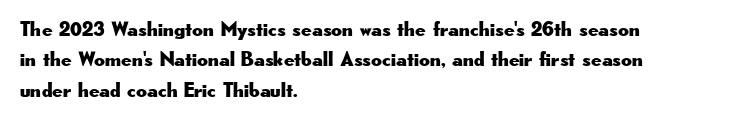
Q: Is the text italic (slanted)? A: No, it is upright.
Q: Is the text underlined? A: No.
Q: How is the paragraph aligned? A: Left-aligned.
Q: Is the spacing between letters normal or unusually wide? A: Normal.
Q: Is the spacing between lines tight, normal or loose? A: Normal.
